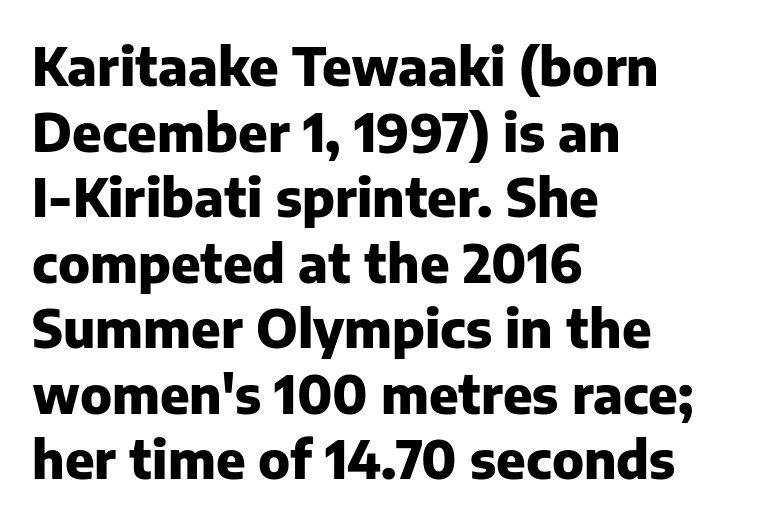
Lines of text with bare space underneath. The face used here is proportionally spaced, like ordinary book or web type. Horizontal alignment here is leftward, the default for most running prose. Compared with typical paragraphs, the rows here are spaced about the same.
